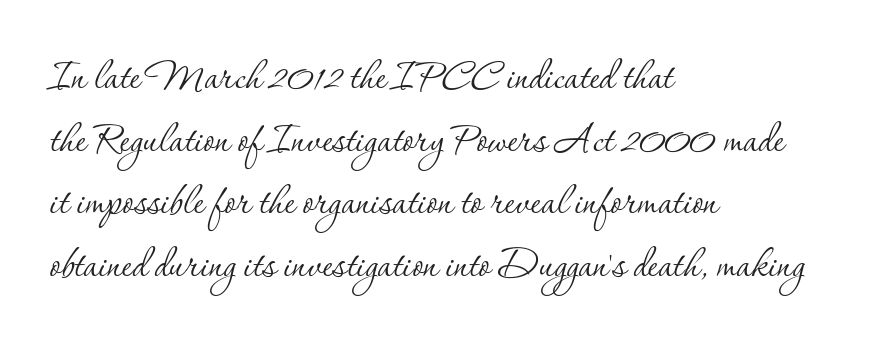
The image shows 51 px thin serif type; set left-aligned, line spacing 1.23x, normal letter spacing, not underlined; low stroke contrast and a small x-height.
